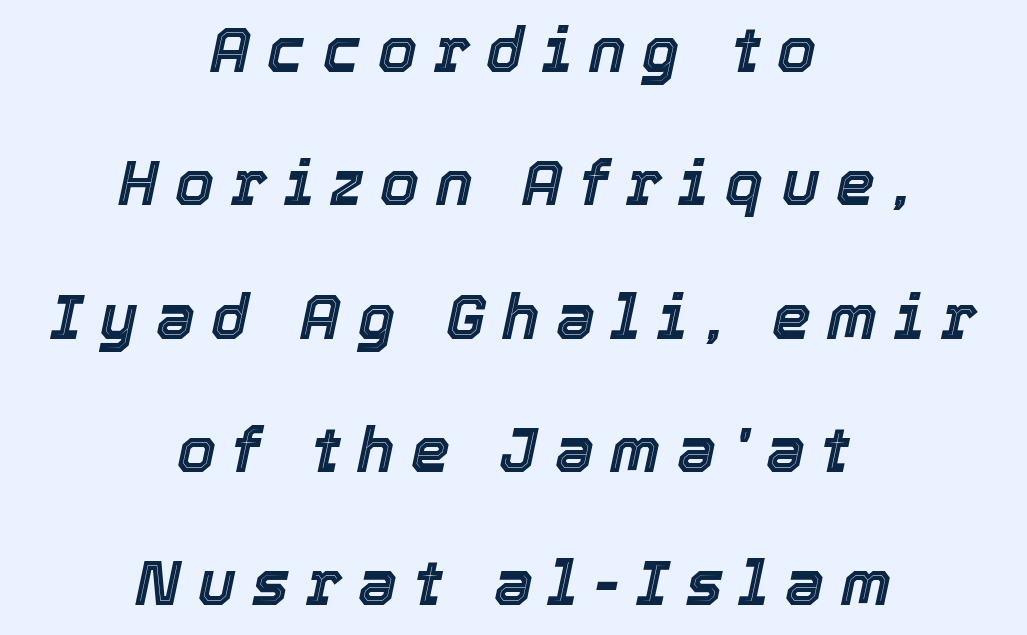
Horizontal bands of white between lines are thick stripes. Check under the words: just untouched page. The letters are spread apart with noticeably loose tracking. Horizontally, the lines are justified to the midpoint only.
